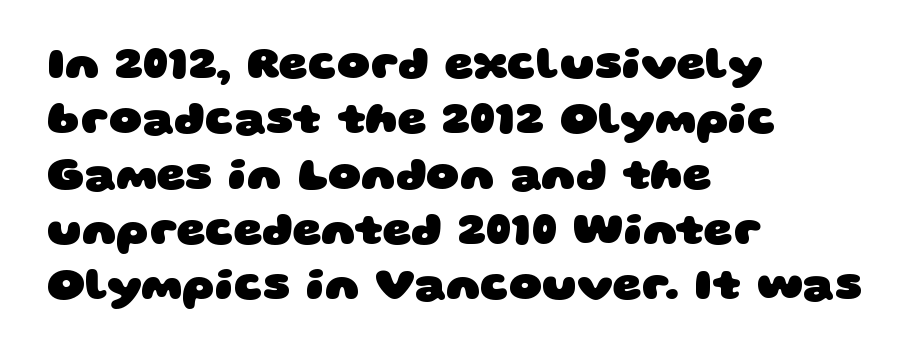
{"serif": "no", "bold": "yes", "weight": "heavy", "width": "wide", "stroke_contrast": "low", "x_height": "large", "monospaced": "no", "underline": "no", "align": "left", "line_spacing_ratio": 1.23, "letter_spacing": "normal", "letter_spacing_em": 0.0, "glyph_px": 45}
